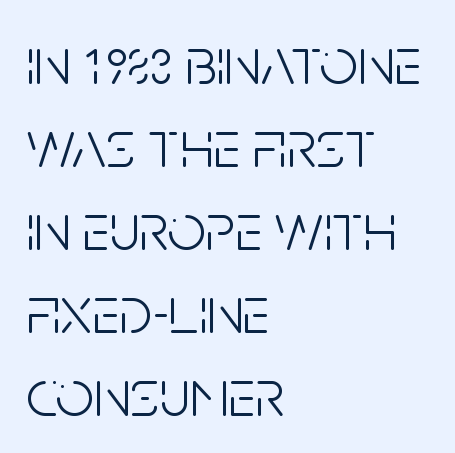
Each line starts at the same left margin while the right side varies. Only glyphs here, with clear space below each row. The letters stand upright; this is a roman face. Nope, no serifs anywhere on these letters.
